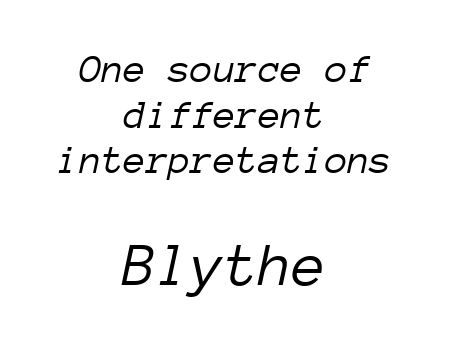
Q: Is the text bold? A: No.
Q: Is the text italic (slanted)? A: Yes, it leans right by about 12 degrees.
Q: Is the text underlined? A: No.
Q: How is the paragraph aligned? A: Centered.
Q: Is the spacing between letters normal or unusually wide? A: Normal.
Q: Is the spacing between lines tight, normal or loose? A: Tight.
Q: Which block of text is set in a larger size, the first (top) or the second (bottom)? A: The second (bottom) one.
Q: Width (condensed, normal, or wide)? A: Normal.
Q: Stroke contrast? A: Low.
Q: x-height? A: Medium.
Q: Monospaced? A: Yes.
